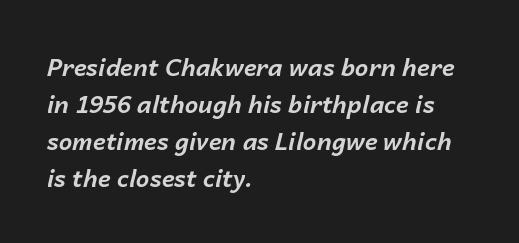
The image shows 24 px bold type, italic (leaning right); set left-aligned, normal line spacing (1.54x), normal letter spacing, not underlined.
